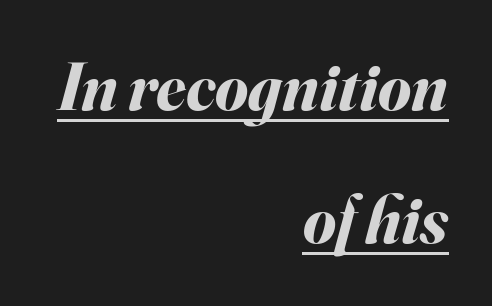
Q: Is the text bold? A: Yes.
Q: Is the text italic (slanted)? A: Yes, it leans right by about 16 degrees.
Q: Is the text underlined? A: Yes.
Q: How is the paragraph aligned? A: Right-aligned.
Q: Is the spacing between letters normal or unusually wide? A: Normal.
Q: Is the spacing between lines tight, normal or loose? A: Loose.
Q: Width (condensed, normal, or wide)? A: Normal.
Q: Stroke contrast? A: Medium.
Q: x-height? A: Small.
Q: Monospaced? A: No.
